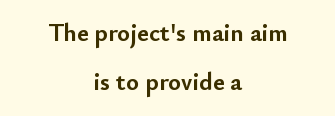
Anything drawn beneath the words? Only blank space. What stands out about the letter spacing? Nothing — it is the standard amount. Students, this is bold: see how much ink each stroke carries. Vertically, the passage feels expansive, rows floating well apart. Teacher's note: observe the equal gaps on both sides — that is centered alignment.
